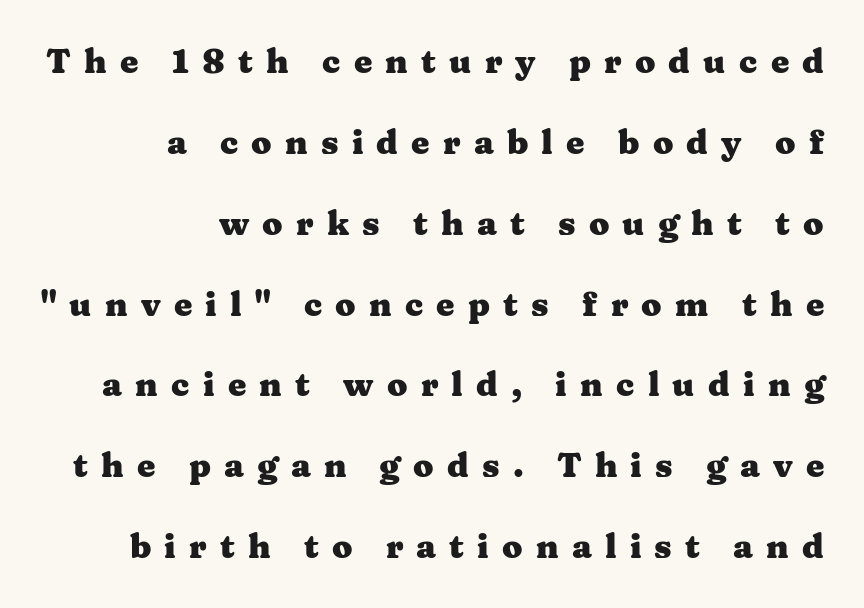
Q: Is the text bold? A: Yes.
Q: Is the text italic (slanted)? A: No, it is upright.
Q: Is the typeface a serif or a sans-serif typeface? A: Serif.
Q: Is the text underlined? A: No.
Q: How is the paragraph aligned? A: Right-aligned.
Q: Is the spacing between letters normal or unusually wide? A: Unusually wide.
Q: Is the spacing between lines tight, normal or loose? A: Loose.
Q: Width (condensed, normal, or wide)? A: Wide.
Q: Stroke contrast? A: Medium.
Q: x-height? A: Medium.
Q: Monospaced? A: No.
